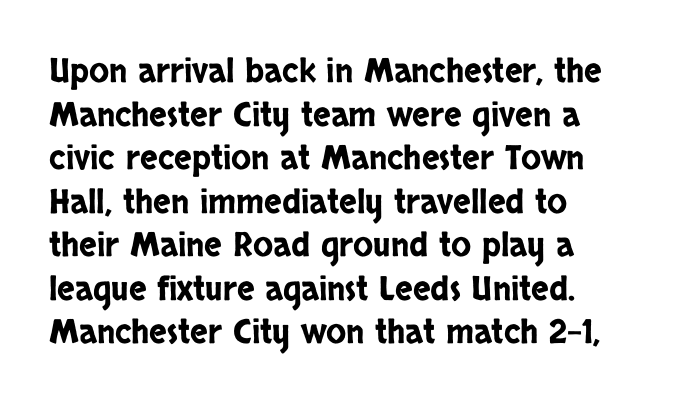
Q: Is the text italic (slanted)? A: No, it is upright.
Q: Is the typeface a serif or a sans-serif typeface? A: Sans-serif.
Q: Is the text underlined? A: No.
Q: How is the paragraph aligned? A: Left-aligned.
Q: Is the spacing between letters normal or unusually wide? A: Normal.
Q: Is the spacing between lines tight, normal or loose? A: Normal.
Q: Width (condensed, normal, or wide)? A: Condensed.
Q: Stroke contrast? A: Low.
Q: x-height? A: Large.
Q: Monospaced? A: No.
